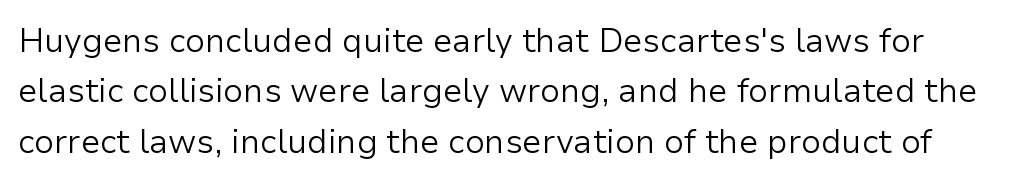
Q: Is the text bold? A: No.
Q: Is the text italic (slanted)? A: No, it is upright.
Q: Is the typeface a serif or a sans-serif typeface? A: Sans-serif.
Q: Is the text underlined? A: No.
Q: Is the spacing between letters normal or unusually wide? A: Normal.
Q: Is the spacing between lines tight, normal or loose? A: Normal.
Q: Width (condensed, normal, or wide)? A: Normal.
Q: Stroke contrast? A: Low.
Q: x-height? A: Medium.
Q: Monospaced? A: No.
